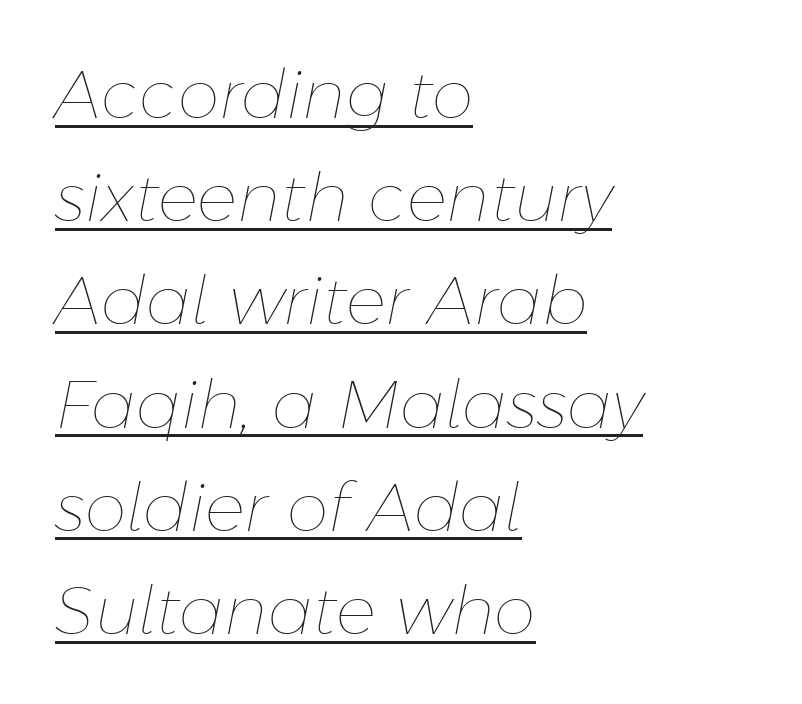
Does the lettering tilt? It does — this is italic. This sample uses plain, unmodified letter spacing. Emphasis is given by a line drawn under the lettering. Think of a printed novel: that variable character pitch is what you see here. No chunkiness to these letters — they're not bold. Quick note: interline space is typical.
